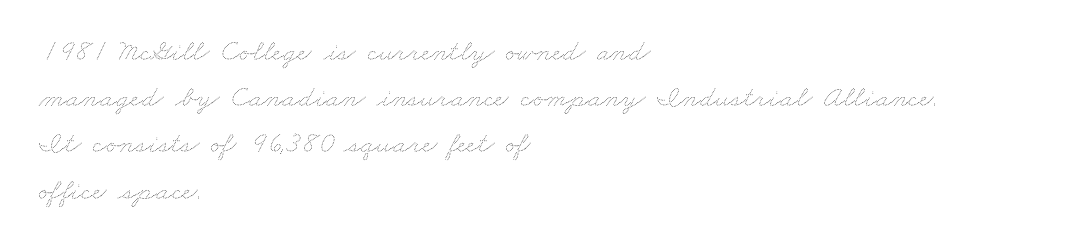
The image shows 30 px thin, wide type; set left-aligned, normal line spacing (1.54x), normal letter spacing, not underlined; medium stroke contrast and a small x-height.
